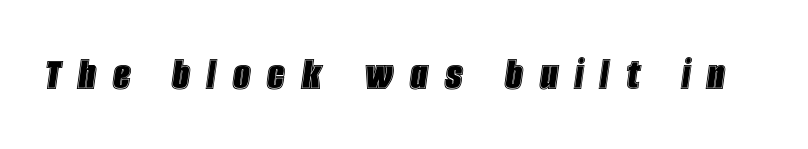
The image shows 48 px condensed type, italic (leaning right); set unusually wide letter spacing (+0.36 em), not underlined; a large x-height.
